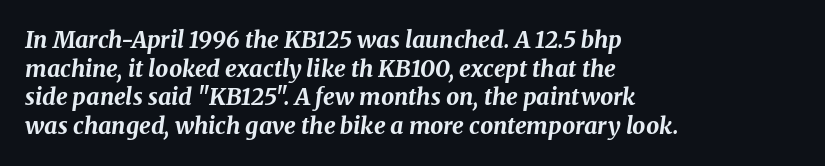
Q: Is the text bold? A: Yes.
Q: Is the text italic (slanted)? A: Yes, it leans right by about 8 degrees.
Q: Is the text underlined? A: No.
Q: How is the paragraph aligned? A: Left-aligned.
Q: Is the spacing between letters normal or unusually wide? A: Normal.
